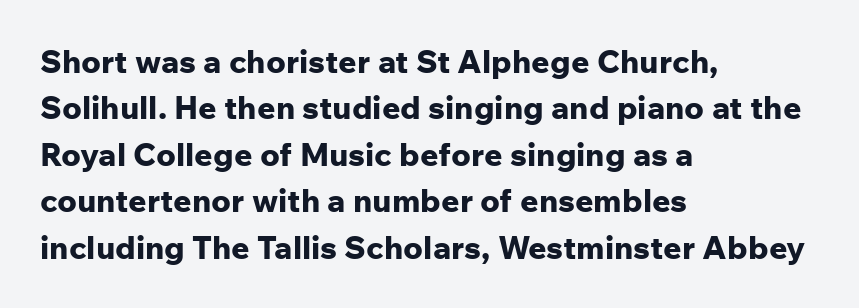
The image shows 32 px bold sans-serif type, upright; set left-aligned, normal line spacing (1.45x), normal letter spacing, not underlined; low stroke contrast and a medium x-height.
